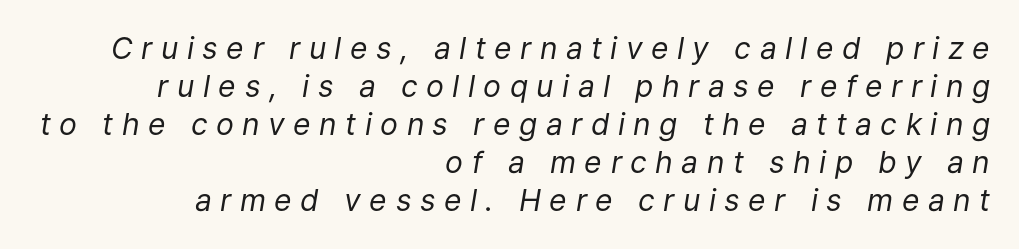
Q: Is the text bold? A: No.
Q: Is the text italic (slanted)? A: Yes, it leans right by about 9 degrees.
Q: Is the text underlined? A: No.
Q: How is the paragraph aligned? A: Right-aligned.
Q: Is the spacing between letters normal or unusually wide? A: Unusually wide.
Q: Is the spacing between lines tight, normal or loose? A: Normal.
Q: Width (condensed, normal, or wide)? A: Normal.
Q: Stroke contrast? A: Low.
Q: x-height? A: Medium.
Q: Monospaced? A: No.
